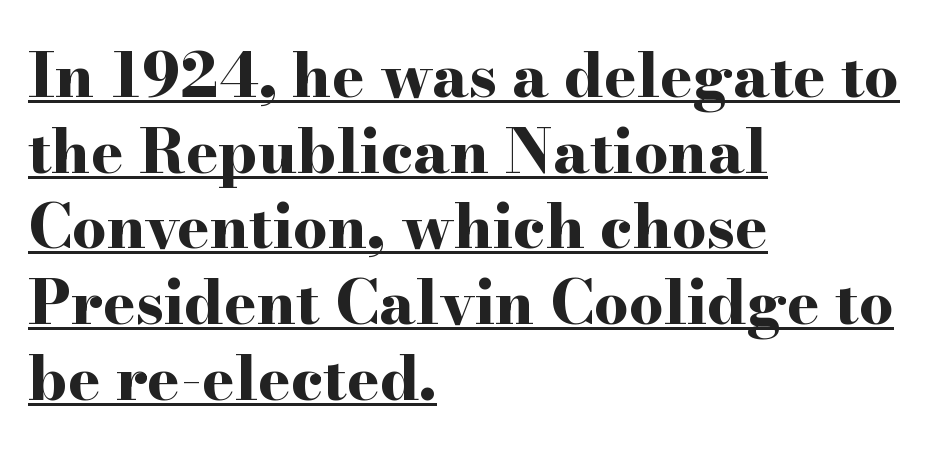
{"serif": "yes", "italic": "no", "bold": "yes", "weight": "bold", "width": "wide", "stroke_contrast": "high", "x_height": "small", "monospaced": "no", "underline": "yes", "align": "left", "line_spacing_ratio": 1.24, "letter_spacing": "normal", "letter_spacing_em": 0.0, "glyph_px": 61}
